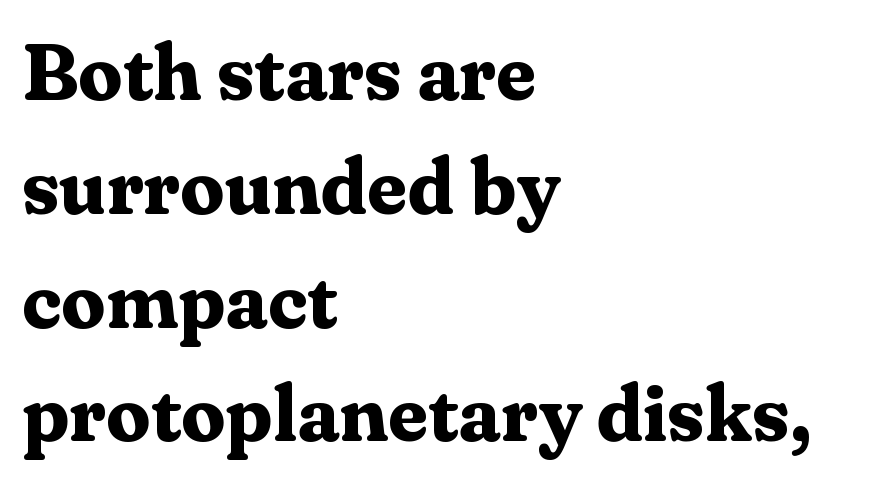
Tracking here is standard; glyphs follow each other at the usual distance. The letters stand straight up with perfectly vertical stems. Check where the strokes stop: tiny serifs finish them off. Visually the block forms a straight wall on the left and a jagged coastline on the right. Set as a true bold cut, around the 700 mark.
